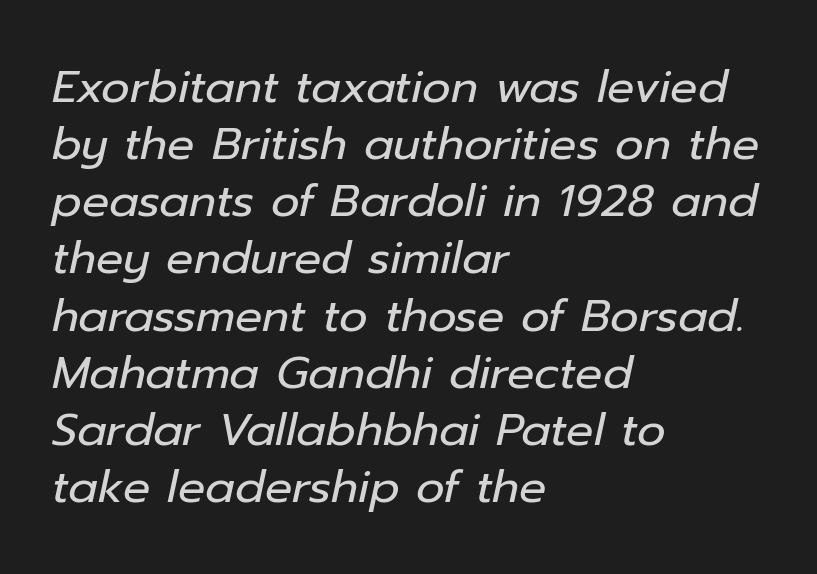
The letterforms sit at book weight or below. Just letters on the line, the space beneath them empty. Alignment: flush left. Notice how descenders clear the ascenders below comfortably — that's standard leading. Would a proofreader flag this as italicized? Yes. Between one letter and the next there's only the usual sliver of space.
